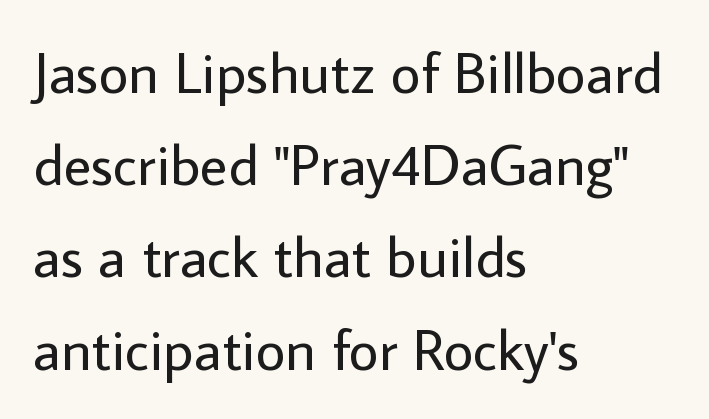
Q: Is the text bold? A: No.
Q: Is the text italic (slanted)? A: No, it is upright.
Q: Is the typeface a serif or a sans-serif typeface? A: Sans-serif.
Q: Is the text underlined? A: No.
Q: How is the paragraph aligned? A: Left-aligned.
Q: Is the spacing between letters normal or unusually wide? A: Normal.
Q: Is the spacing between lines tight, normal or loose? A: Normal.
Q: Width (condensed, normal, or wide)? A: Normal.
Q: Stroke contrast? A: Low.
Q: x-height? A: Medium.
Q: Monospaced? A: No.
